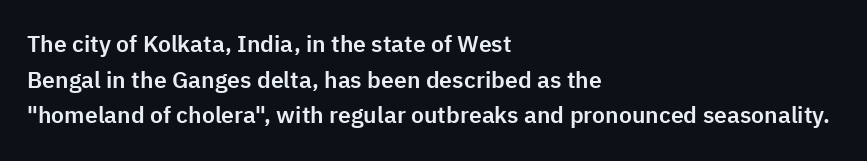
Every row of glyphs begins at an identical x-position on the left. The passage shown has conventional tracking throughout. A typesetter would mark this as roman, not italic. Letters rest on an invisible, unmarked baseline. In terms of leading, this rendering sits right in the middle.
